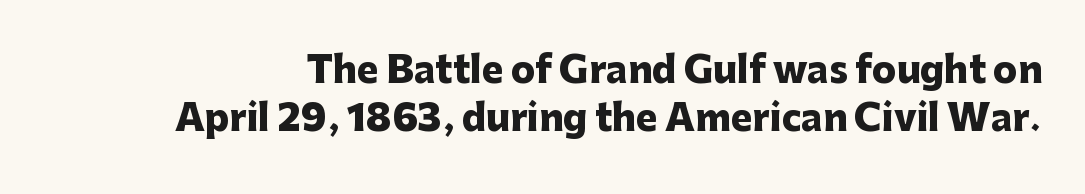
The image shows 36 px heavy sans-serif type, upright; set normal line spacing (1.32x), normal letter spacing, not underlined; low stroke contrast and a medium x-height.
